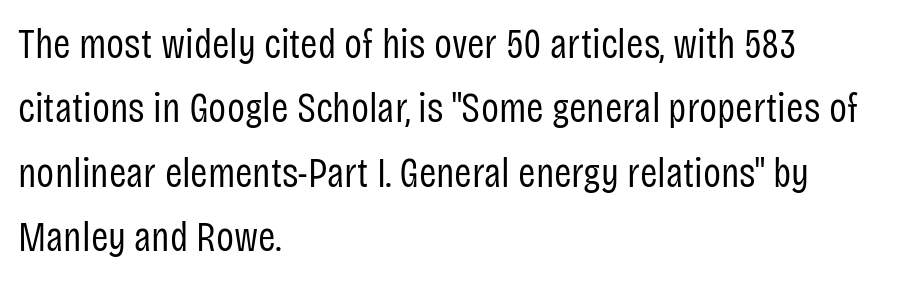
The image shows 42 px regular-weight, condensed sans-serif type, upright; set left-aligned, normal line spacing (1.53x), normal letter spacing, not underlined; low stroke contrast and a large x-height.
